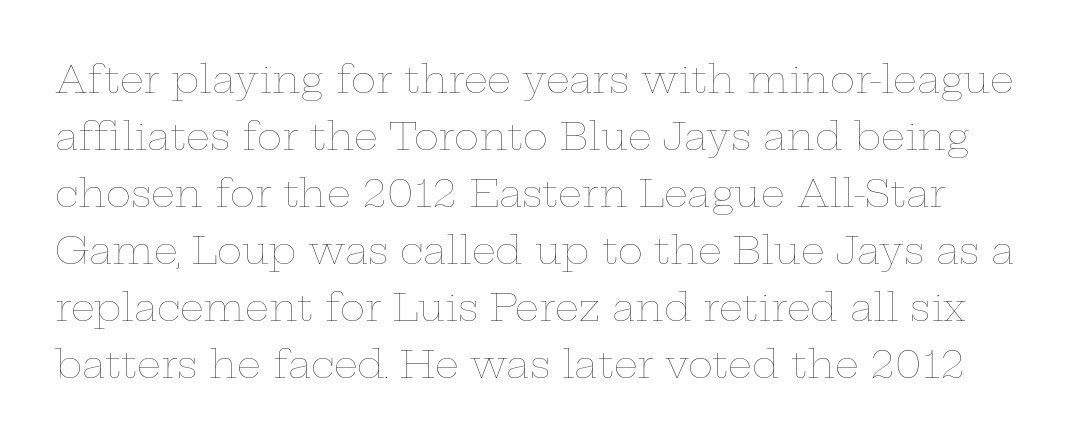
Characters follow at the spacing the type designer built in. These lines are rendered in a variable-pitch font. Is the stroke heavy? The answer is a plain regular-or-lighter. Unlike italic type, these characters show no tilt at all. Leading matches the norm, producing a regular column.
